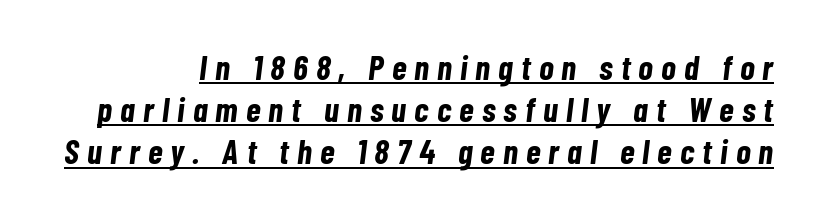
{"italic": "yes", "lean": "right", "slant_degrees": 7, "bold": "yes", "weight": "bold", "width": "condensed", "stroke_contrast": "low", "x_height": "medium", "monospaced": "no", "underline": "yes", "line_spacing_ratio": 1.24, "letter_spacing": "wide", "letter_spacing_em": 0.24, "glyph_px": 34}
